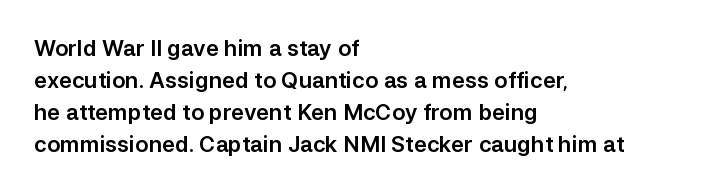
{"italic": "no", "underline": "no", "align": "left", "line_spacing": "normal", "line_spacing_ratio": 1.45, "letter_spacing": "normal", "letter_spacing_em": 0.0, "glyph_px": 22}
